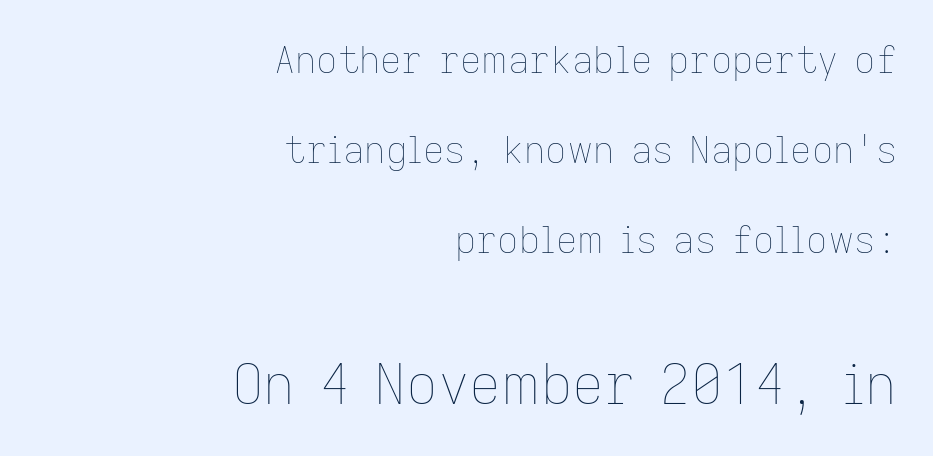
{"italic": "no", "bold": "no", "weight": "thin", "width": "normal", "stroke_contrast": "low", "x_height": "medium", "monospaced": "no", "underline": "no", "align": "right", "line_spacing": "loose", "line_spacing_ratio": 2.43, "letter_spacing": "normal", "letter_spacing_em": 0.0, "larger_block": "second", "size_ratio": 1.49, "glyph_px": 55}
